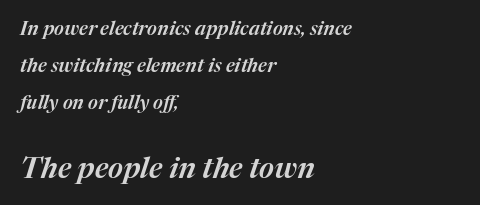
{"italic": "yes", "lean": "right", "slant_degrees": 17, "width": "normal", "stroke_contrast": "medium", "x_height": "medium", "monospaced": "no", "underline": "no", "align": "left", "line_spacing": "loose", "line_spacing_ratio": 1.96, "letter_spacing": "normal", "letter_spacing_em": 0.0, "larger_block": "second", "size_ratio": 1.53, "glyph_px": 29}
